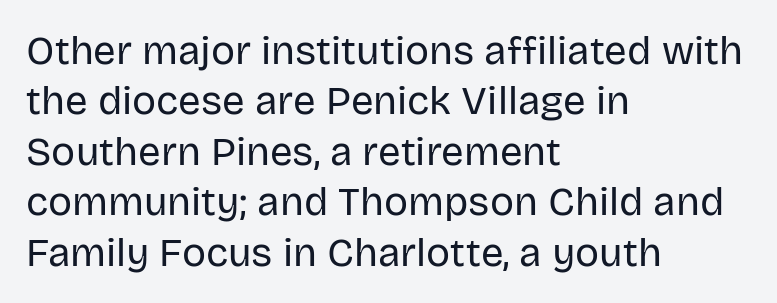
{"serif": "no", "italic": "no", "bold": "no", "weight": "regular", "width": "normal", "stroke_contrast": "low", "x_height": "large", "monospaced": "no", "underline": "no", "align": "left", "line_spacing": "normal", "line_spacing_ratio": 1.26, "letter_spacing": "normal", "letter_spacing_em": 0.0, "glyph_px": 40}
